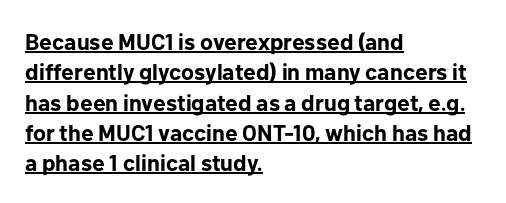
Q: Is the text bold? A: Yes.
Q: Is the text italic (slanted)? A: No, it is upright.
Q: Is the text underlined? A: Yes.
Q: How is the paragraph aligned? A: Left-aligned.
Q: Is the spacing between letters normal or unusually wide? A: Normal.
Q: Is the spacing between lines tight, normal or loose? A: Normal.
